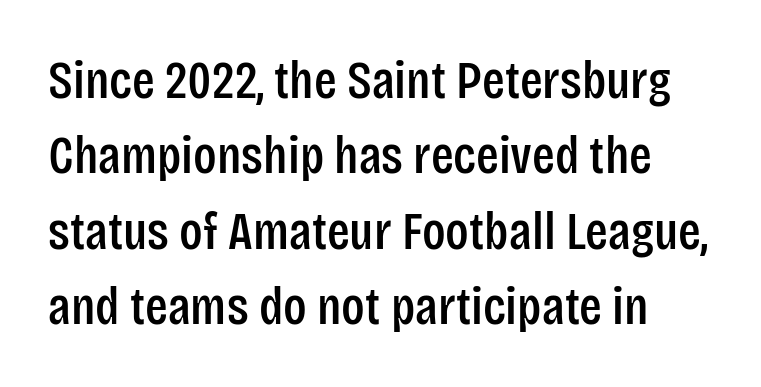
Does the leading feel generous? No, just average. Posture: vertical. The rendering uses natural spacing where letterforms have individual widths. Are there feet on the stems? There aren't — it's a sans.
